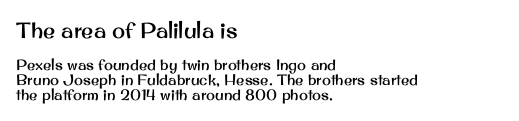
The image shows 22 px text type, upright; set left-aligned, tight line spacing (0.99x), normal letter spacing, not underlined; the first (top) block is 1.47x larger.
